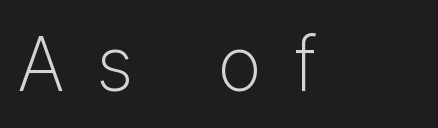
The image shows 75 px light sans-serif type, upright; set left-aligned, unusually wide letter spacing (+0.43 em), not underlined; low stroke contrast and a medium x-height.
